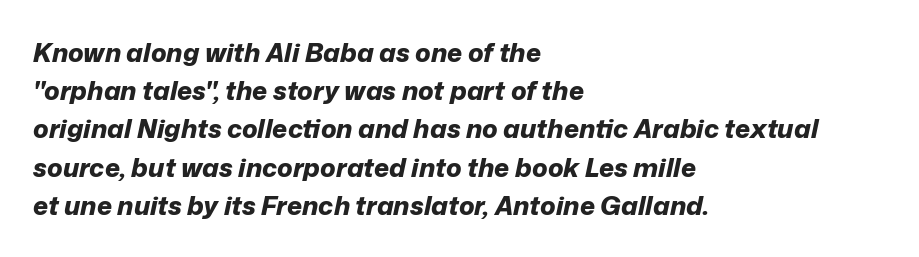
Words float on clear page, feet unadorned. If you drew a ruler down the left edge, every line would touch it. The tracking reads as untouched default to a designer's eye. Leading matches the norm, producing a regular column. The rendering uses a bold face; every stroke is thick and dark. The axis of the letterforms is tilted away from vertical.
